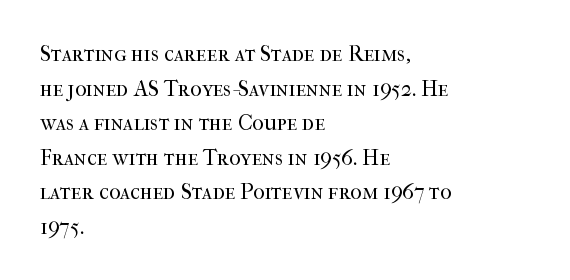
Which margin do the lines hug? The left one — the right edge is uneven. This is roman type, the default non-slanted kind. Summary of vertical rhythm: regular, with standard interline spacing. These glyphs show unthickened strokes, regular width or finer. The rendering keeps characters at their native spacing. The gap between lines stays unmarked.
